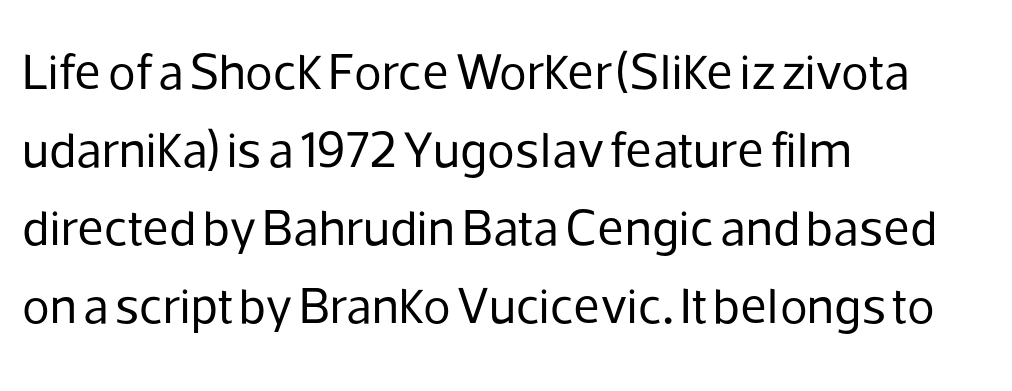
The image shows 51 px regular-weight sans-serif type, upright; set left-aligned, normal line spacing (1.53x), normal letter spacing, not underlined; low stroke contrast and a medium x-height.
